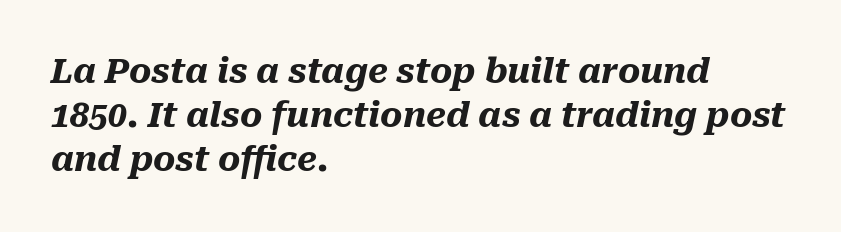
Q: Is the text bold? A: Yes.
Q: Is the text italic (slanted)? A: Yes, it leans right by about 10 degrees.
Q: Is the text underlined? A: No.
Q: How is the paragraph aligned? A: Left-aligned.
Q: Is the spacing between letters normal or unusually wide? A: Normal.
Q: Is the spacing between lines tight, normal or loose? A: Normal.
Q: Width (condensed, normal, or wide)? A: Normal.
Q: Stroke contrast? A: Medium.
Q: x-height? A: Medium.
Q: Monospaced? A: No.
